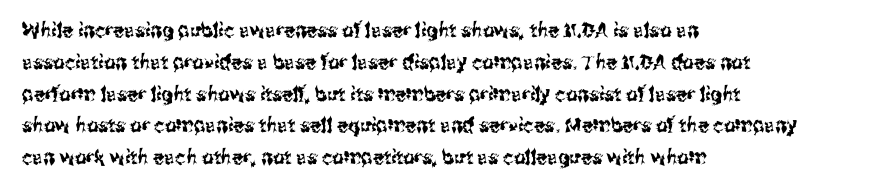
Q: Is the text italic (slanted)? A: No, it is upright.
Q: Is the text underlined? A: No.
Q: How is the paragraph aligned? A: Left-aligned.
Q: Is the spacing between letters normal or unusually wide? A: Normal.
Q: Is the spacing between lines tight, normal or loose? A: Normal.
